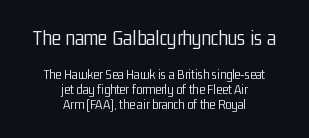
Q: Is the text bold? A: No.
Q: Is the text italic (slanted)? A: No, it is upright.
Q: Is the text underlined? A: No.
Q: How is the paragraph aligned? A: Centered.
Q: Is the spacing between letters normal or unusually wide? A: Normal.
Q: Is the spacing between lines tight, normal or loose? A: Tight.
Q: Which block of text is set in a larger size, the first (top) or the second (bottom)? A: The first (top) one.
